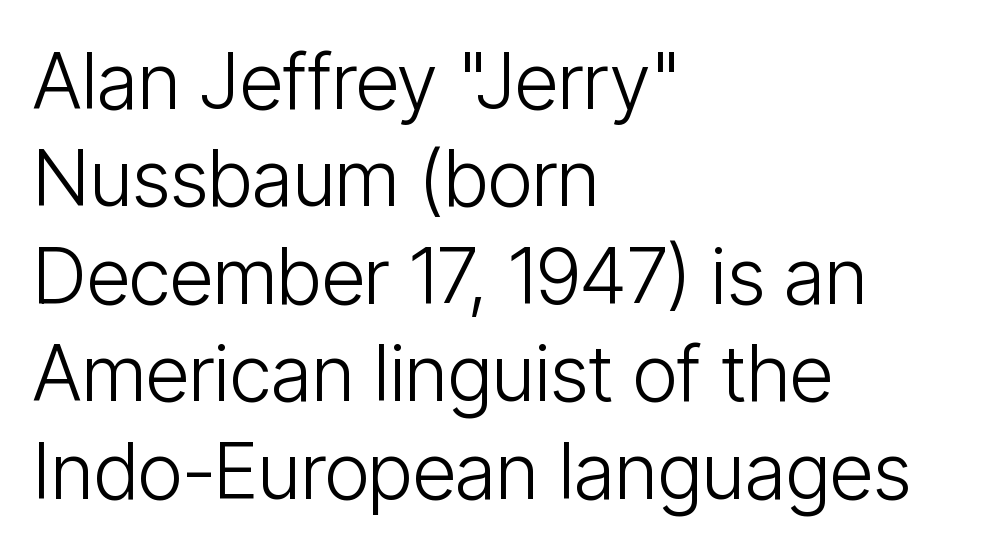
Q: Is the text bold? A: No.
Q: Is the text italic (slanted)? A: No, it is upright.
Q: Is the typeface a serif or a sans-serif typeface? A: Sans-serif.
Q: Is the text underlined? A: No.
Q: How is the paragraph aligned? A: Left-aligned.
Q: Is the spacing between letters normal or unusually wide? A: Normal.
Q: Is the spacing between lines tight, normal or loose? A: Normal.
Q: Width (condensed, normal, or wide)? A: Condensed.
Q: Stroke contrast? A: Low.
Q: x-height? A: Medium.
Q: Monospaced? A: No.
